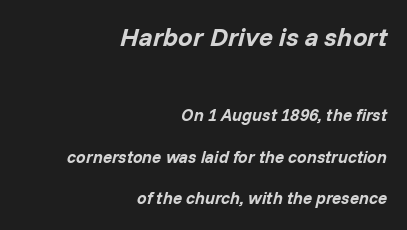
{"italic": "yes", "lean": "right", "slant_degrees": 14, "bold": "yes", "underline": "no", "align": "right", "line_spacing": "loose", "line_spacing_ratio": 2.44, "letter_spacing": "normal", "letter_spacing_em": 0.0, "larger_block": "first", "size_ratio": 1.53, "glyph_px": 26}
